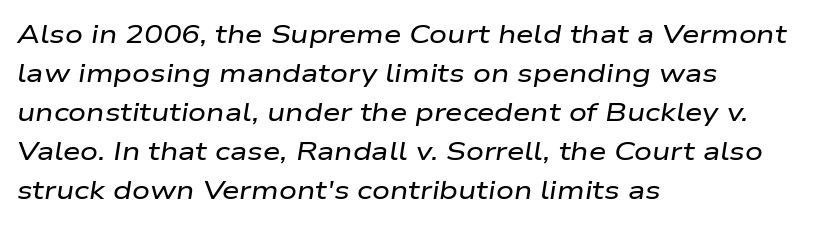
{"italic": "yes", "lean": "right", "slant_degrees": 9, "underline": "no", "align": "left", "line_spacing": "normal", "line_spacing_ratio": 1.56, "letter_spacing": "normal", "letter_spacing_em": 0.0, "glyph_px": 25}
